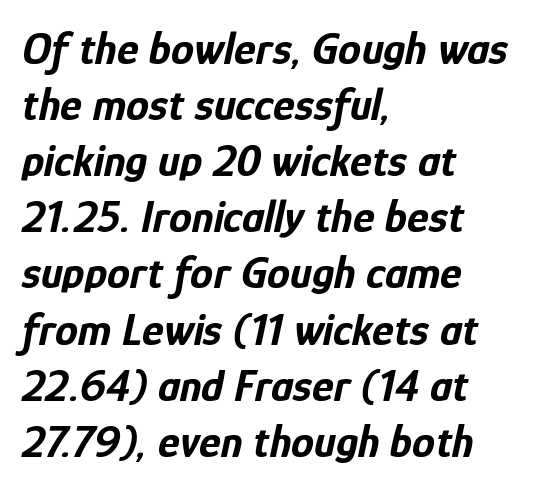
Tracking value appears to be zero — textbook default spacing. Proportional: the letters do not fall into vertical columns. Has an underline been added? It has not. The rendering uses a bold face; every stroke is thick and dark. The lines are quadded left. The axis of the letterforms is tilted away from vertical.
